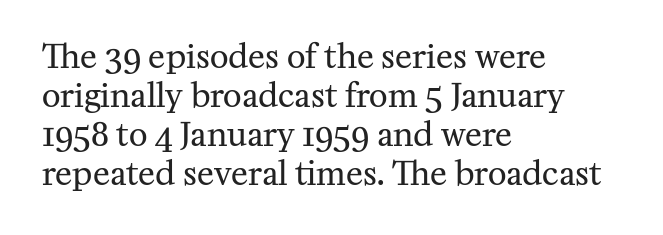
The image shows 32 px regular-weight serif type, upright; set left-aligned, line spacing 1.22x, normal letter spacing, not underlined; medium stroke contrast and a medium x-height.
